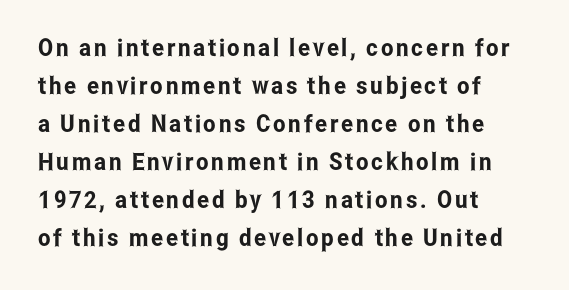
Is the block centered? No — it sits flush against the left margin. The gap between lines stays unmarked. Leading matches the norm, producing a regular column. Every character sits straight up, as roman type does.
